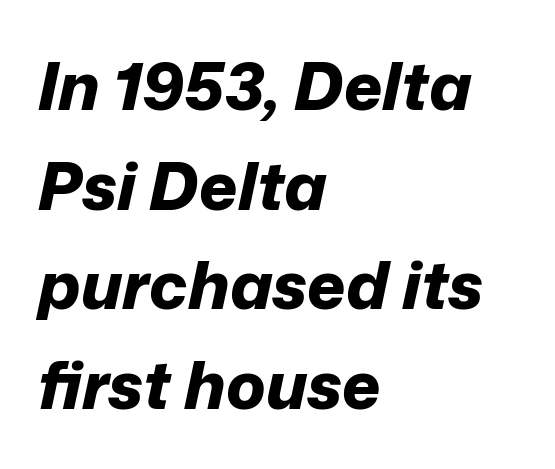
Q: Is the text bold? A: Yes.
Q: Is the text italic (slanted)? A: Yes, it leans right by about 12 degrees.
Q: Is the text underlined? A: No.
Q: How is the paragraph aligned? A: Left-aligned.
Q: Is the spacing between letters normal or unusually wide? A: Normal.
Q: Is the spacing between lines tight, normal or loose? A: Normal.
Q: Width (condensed, normal, or wide)? A: Normal.
Q: Stroke contrast? A: Low.
Q: x-height? A: Medium.
Q: Monospaced? A: No.
